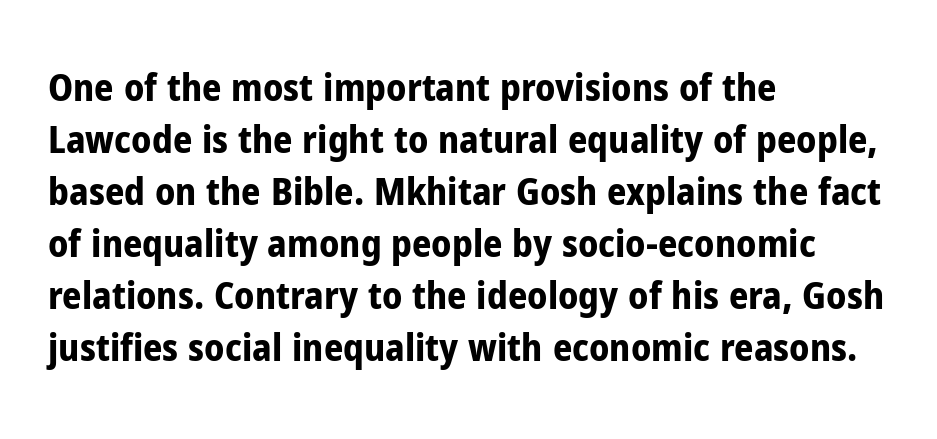
Q: Is the text bold? A: Yes.
Q: Is the text italic (slanted)? A: No, it is upright.
Q: Is the typeface a serif or a sans-serif typeface? A: Sans-serif.
Q: Is the text underlined? A: No.
Q: How is the paragraph aligned? A: Left-aligned.
Q: Is the spacing between letters normal or unusually wide? A: Normal.
Q: Is the spacing between lines tight, normal or loose? A: Normal.
Q: Width (condensed, normal, or wide)? A: Condensed.
Q: Stroke contrast? A: Low.
Q: x-height? A: Medium.
Q: Monospaced? A: No.
